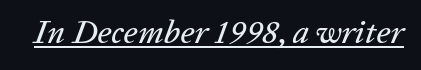
Q: Is the text italic (slanted)? A: Yes, it leans right by about 20 degrees.
Q: Is the text underlined? A: Yes.
Q: Is the spacing between letters normal or unusually wide? A: Normal.
Q: Width (condensed, normal, or wide)? A: Normal.
Q: Stroke contrast? A: Low.
Q: x-height? A: Medium.
Q: Monospaced? A: No.
